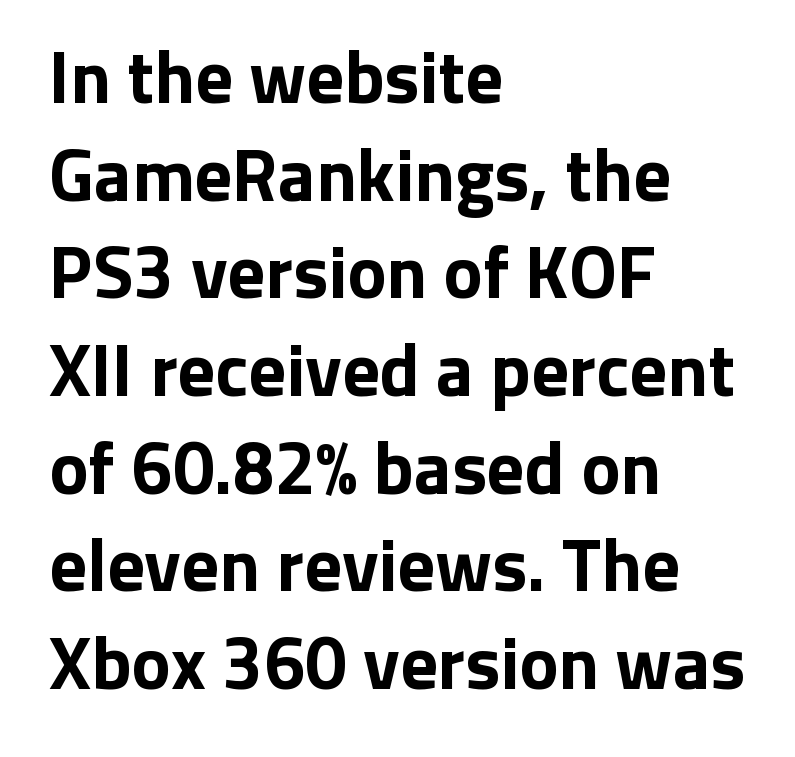
{"serif": "no", "italic": "no", "bold": "yes", "weight": "bold", "width": "normal", "stroke_contrast": "low", "x_height": "medium", "monospaced": "no", "underline": "no", "align": "left", "line_spacing": "normal", "line_spacing_ratio": 1.32, "letter_spacing": "normal", "letter_spacing_em": 0.0, "glyph_px": 74}
